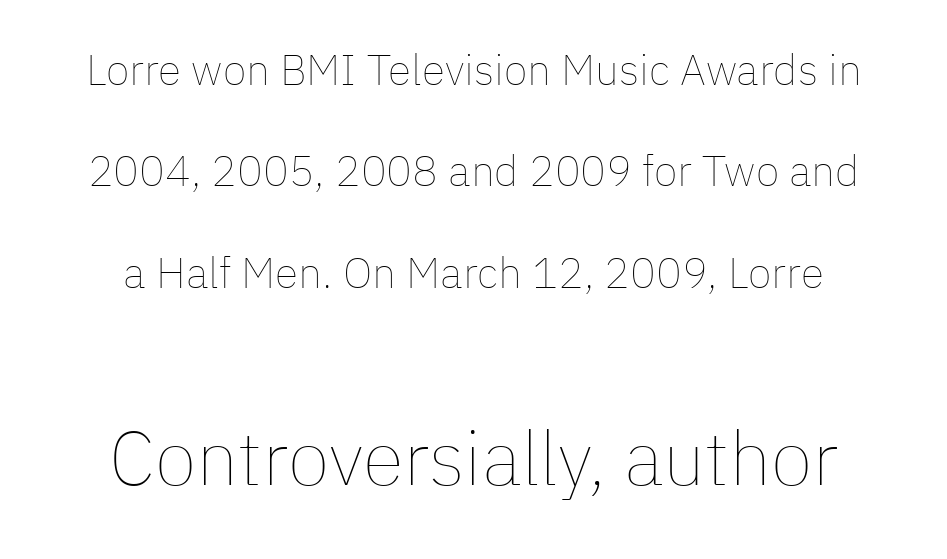
Q: Is the text bold? A: No.
Q: Is the text italic (slanted)? A: No, it is upright.
Q: Is the text underlined? A: No.
Q: How is the paragraph aligned? A: Centered.
Q: Is the spacing between letters normal or unusually wide? A: Normal.
Q: Is the spacing between lines tight, normal or loose? A: Loose.
Q: Which block of text is set in a larger size, the first (top) or the second (bottom)? A: The second (bottom) one.
Q: Width (condensed, normal, or wide)? A: Normal.
Q: Stroke contrast? A: Low.
Q: x-height? A: Medium.
Q: Monospaced? A: No.
